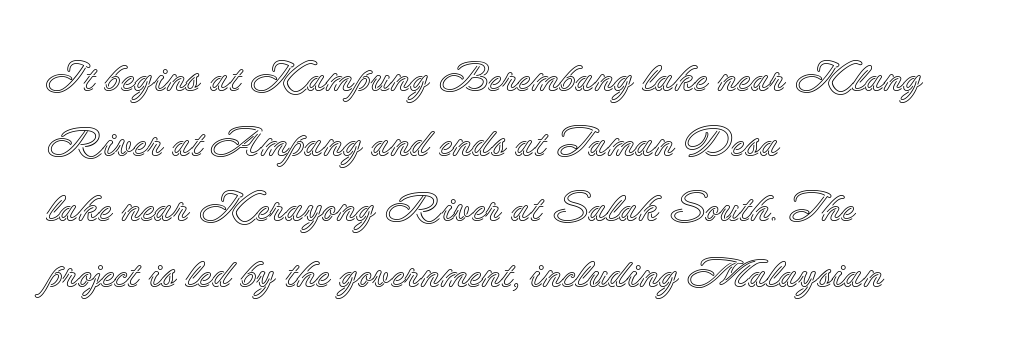
{"width": "normal", "x_height": "small", "monospaced": "no", "underline": "no", "align": "left", "line_spacing": "normal", "line_spacing_ratio": 1.59, "letter_spacing": "normal", "letter_spacing_em": 0.0, "glyph_px": 41}
